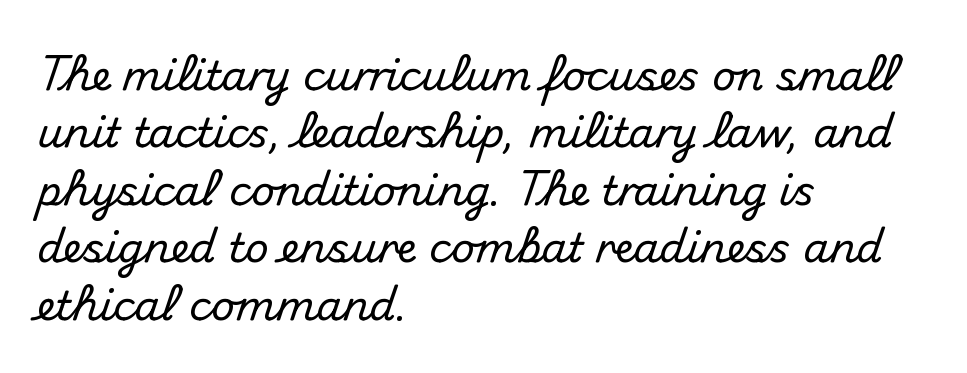
Q: Is the text italic (slanted)? A: Yes.
Q: Is the typeface a serif or a sans-serif typeface? A: Sans-serif.
Q: Is the text underlined? A: No.
Q: How is the paragraph aligned? A: Left-aligned.
Q: Is the spacing between letters normal or unusually wide? A: Normal.
Q: Is the spacing between lines tight, normal or loose? A: Normal.
Q: Width (condensed, normal, or wide)? A: Normal.
Q: Stroke contrast? A: Medium.
Q: x-height? A: Small.
Q: Monospaced? A: No.
